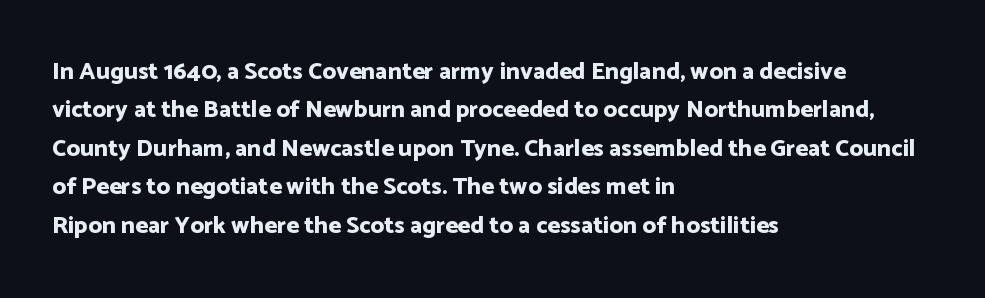
Q: Is the text bold? A: Yes.
Q: Is the text italic (slanted)? A: No, it is upright.
Q: Is the text underlined? A: No.
Q: How is the paragraph aligned? A: Left-aligned.
Q: Is the spacing between letters normal or unusually wide? A: Normal.
Q: Is the spacing between lines tight, normal or loose? A: Normal.
